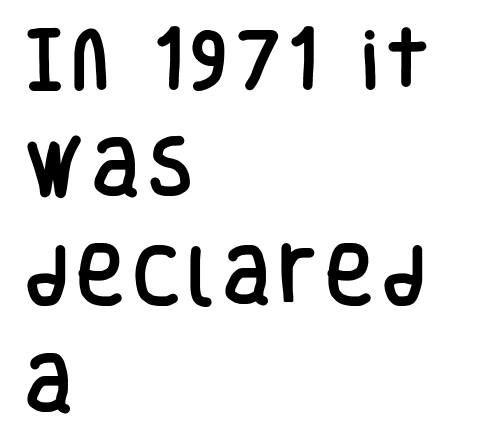
The ragged edge is on the right, which tells us the setting is flush left. The lines sit at an ordinary, default distance from one another. Glance below the letters and you will spot only blank space. Unlike a traditional serif, this face leaves its strokes unadorned.
